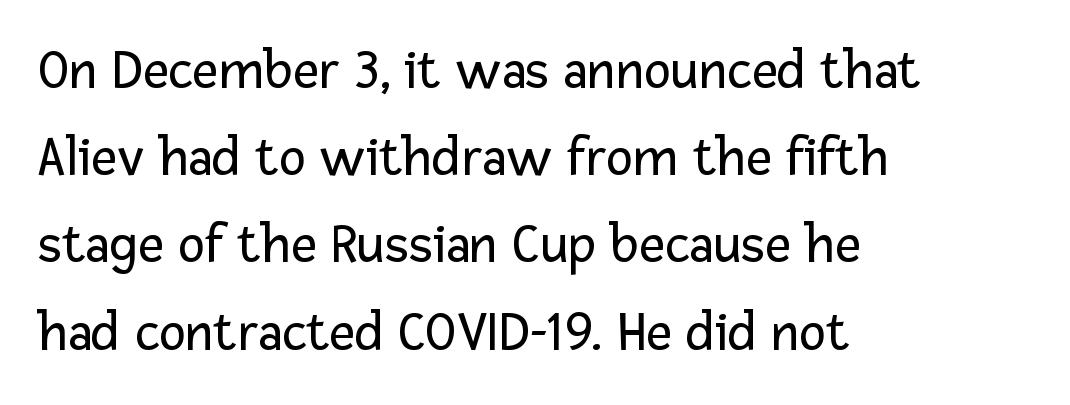
{"serif": "no", "italic": "no", "bold": "no", "weight": "regular", "width": "normal", "stroke_contrast": "low", "x_height": "medium", "monospaced": "no", "underline": "no", "align": "left", "line_spacing": "normal", "line_spacing_ratio": 1.53, "letter_spacing": "normal", "letter_spacing_em": 0.0, "glyph_px": 57}
